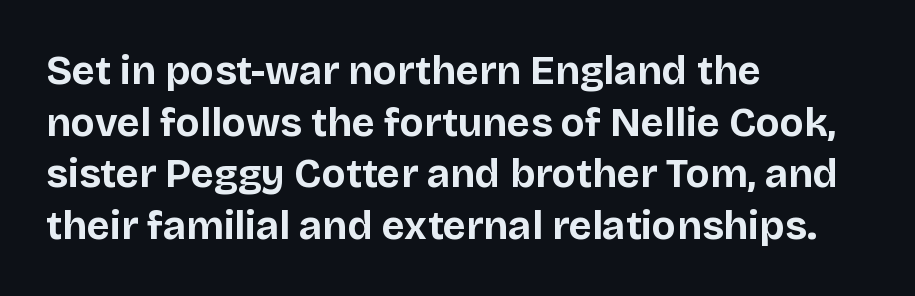
Note the varied advance widths — an 'i' is clearly narrower than an 'm'. I'd call this a sans setting — the letters go barefoot. Italic? Not at all — the glyphs are vertical. Does extra space separate the letters? No, they use regular spacing. Plain, unruled lines of type. The text block is weighted toward the left margin, trailing off unevenly rightward.
